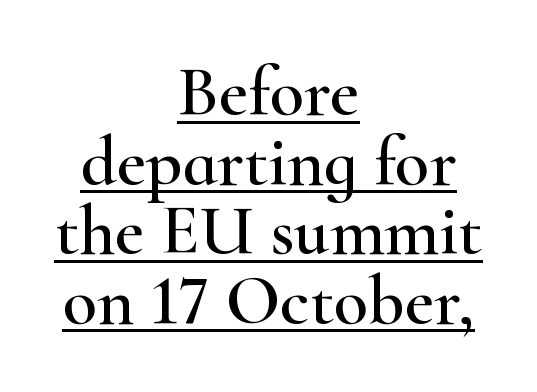
Q: Is the text italic (slanted)? A: No, it is upright.
Q: Is the typeface a serif or a sans-serif typeface? A: Serif.
Q: Is the text underlined? A: Yes.
Q: How is the paragraph aligned? A: Centered.
Q: Is the spacing between letters normal or unusually wide? A: Normal.
Q: Is the spacing between lines tight, normal or loose? A: Tight.
Q: Width (condensed, normal, or wide)? A: Wide.
Q: Stroke contrast? A: High.
Q: x-height? A: Small.
Q: Monospaced? A: No.
